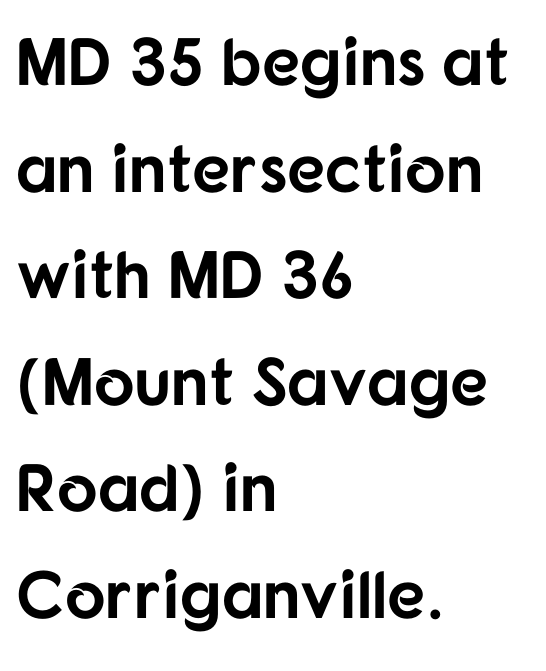
Do the characters align in a grid? No, the font is proportional. The face used here has the dense, thick strokes of a bold. The passage shown stacks its lines at a standard gap. This sample uses an upright cut, with every glyph sitting square on the baseline. Teacher's note: observe the even left margin — that is flush-left alignment.
